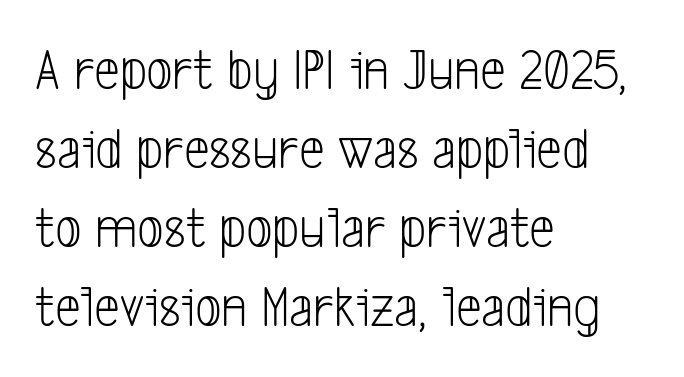
Q: Is the text bold? A: No.
Q: Is the typeface a serif or a sans-serif typeface? A: Sans-serif.
Q: Is the text underlined? A: No.
Q: How is the paragraph aligned? A: Left-aligned.
Q: Is the spacing between letters normal or unusually wide? A: Normal.
Q: Is the spacing between lines tight, normal or loose? A: Normal.
Q: Width (condensed, normal, or wide)? A: Condensed.
Q: Stroke contrast? A: Low.
Q: x-height? A: Medium.
Q: Monospaced? A: No.
